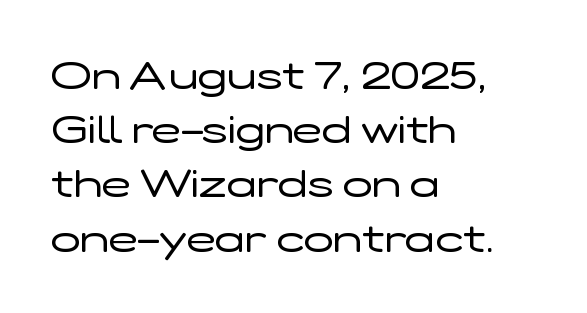
Does the copy run flush right? No — it runs flush left. Each letter keeps its own natural width here, so spacing adapts to shape. Bare-footed words on every line. The lettering holds an erect, upright posture throughout. Honestly, the letter spacing is just normal — you wouldn't notice it.
